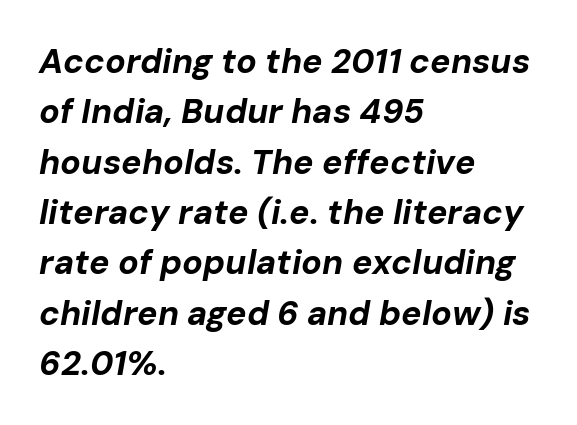
{"italic": "yes", "lean": "right", "slant_degrees": 10, "bold": "yes", "weight": "bold", "width": "normal", "stroke_contrast": "low", "x_height": "medium", "monospaced": "no", "underline": "no", "align": "left", "line_spacing": "normal", "line_spacing_ratio": 1.48, "letter_spacing": "normal", "letter_spacing_em": 0.0, "glyph_px": 34}
